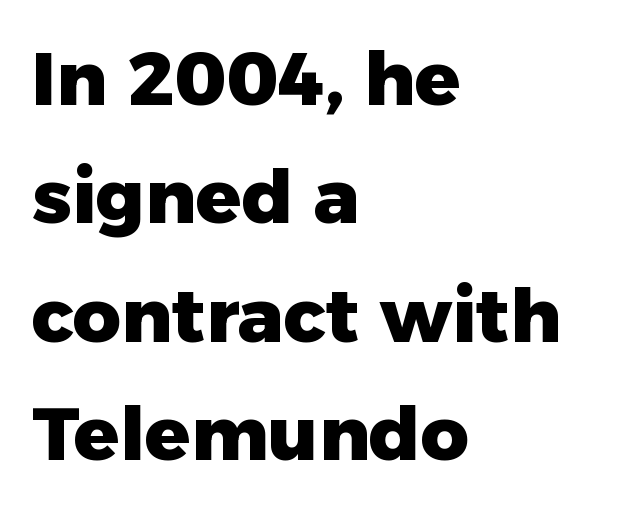
Q: Is the text bold? A: Yes.
Q: Is the text italic (slanted)? A: No, it is upright.
Q: Is the typeface a serif or a sans-serif typeface? A: Sans-serif.
Q: Is the text underlined? A: No.
Q: How is the paragraph aligned? A: Left-aligned.
Q: Is the spacing between letters normal or unusually wide? A: Normal.
Q: Is the spacing between lines tight, normal or loose? A: Normal.
Q: Width (condensed, normal, or wide)? A: Normal.
Q: Stroke contrast? A: Low.
Q: x-height? A: Medium.
Q: Monospaced? A: No.
